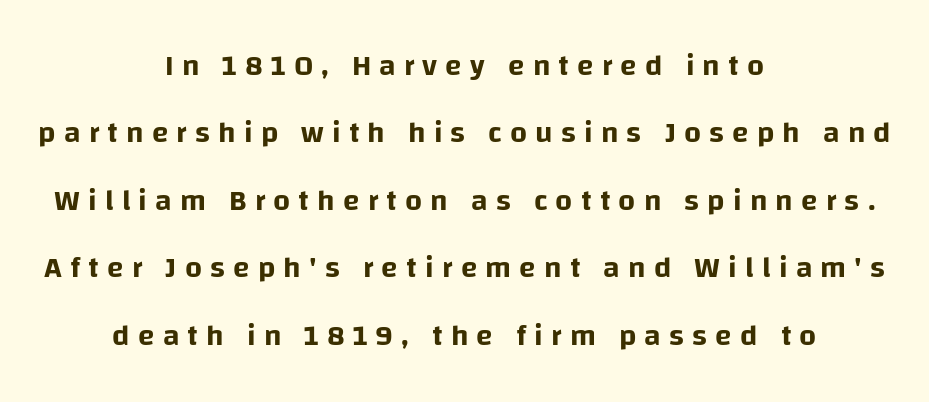
{"serif": "no", "italic": "no", "width": "normal", "stroke_contrast": "low", "x_height": "large", "monospaced": "no", "underline": "no", "align": "center", "line_spacing": "loose", "line_spacing_ratio": 2.25, "letter_spacing": "wide", "letter_spacing_em": 0.27, "glyph_px": 30}
